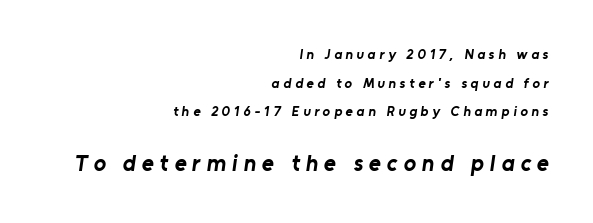
The image shows 23 px bold type; set right-aligned, loose line spacing (2.04x), unusually wide letter spacing (+0.26 em), not underlined; the second (bottom) block is 1.64x larger.
